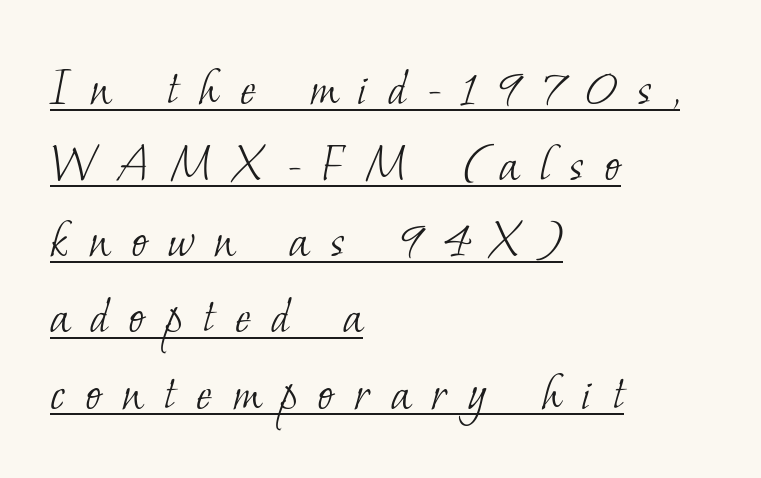
Layout note: lines flush left. Examine the stroke ends and you'll spot serifs. Stems and bowls with no extra thickness — not bold. Notice how descenders clear the ascenders below comfortably — that's standard leading. Note the varied advance widths — an 'i' is clearly narrower than an 'm'.
